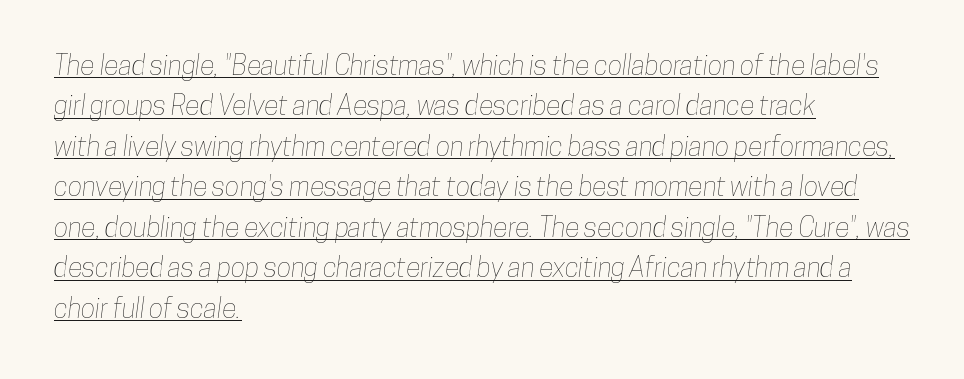
{"underline": "yes", "align": "left", "line_spacing": "normal", "line_spacing_ratio": 1.5, "letter_spacing": "normal", "letter_spacing_em": 0.0, "glyph_px": 27}
